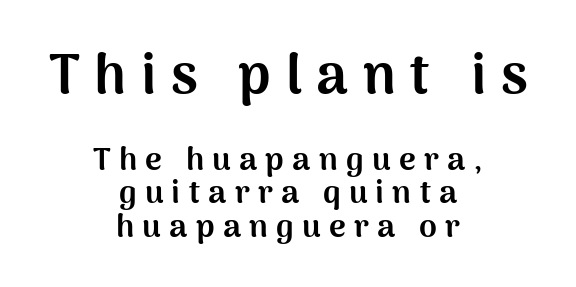
{"serif": "no", "italic": "no", "bold": "yes", "weight": "bold", "width": "normal", "stroke_contrast": "medium", "x_height": "medium", "monospaced": "no", "underline": "no", "align": "center", "line_spacing": "tight", "line_spacing_ratio": 1.04, "letter_spacing": "wide", "letter_spacing_em": 0.26, "larger_block": "first", "size_ratio": 1.75, "glyph_px": 56}
